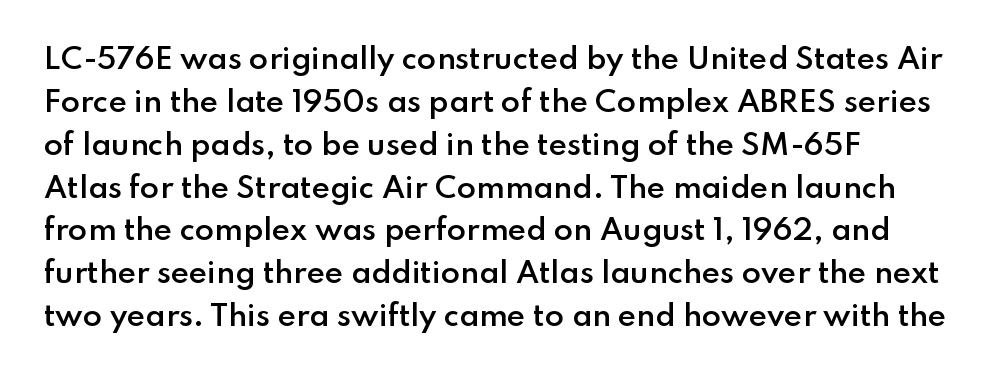
{"serif": "no", "italic": "no", "bold": "semi", "weight": "semibold", "width": "normal", "stroke_contrast": "low", "x_height": "small", "monospaced": "no", "underline": "no", "line_spacing": "normal", "line_spacing_ratio": 1.53, "letter_spacing": "normal", "letter_spacing_em": 0.0, "glyph_px": 28}
